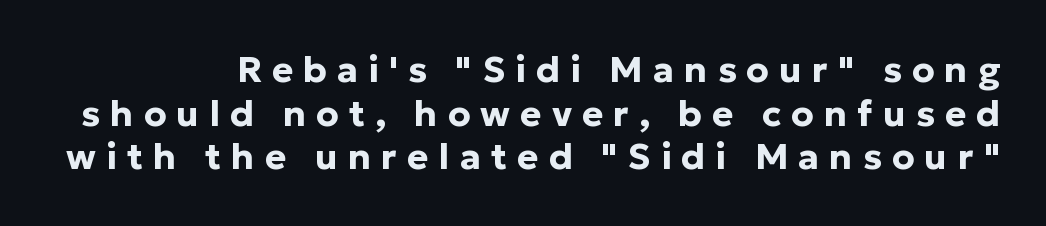
The image shows 36 px bold sans-serif type, upright; set right-aligned, line spacing 1.21x, unusually wide letter spacing (+0.28 em), not underlined; low stroke contrast and a medium x-height.
